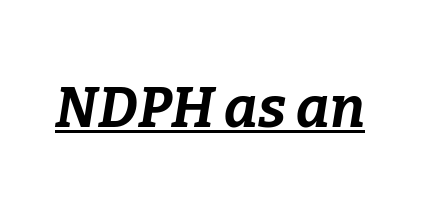
Q: Is the text bold? A: Yes.
Q: Is the text italic (slanted)? A: Yes, it leans right by about 9 degrees.
Q: Is the text underlined? A: Yes.
Q: Is the spacing between letters normal or unusually wide? A: Normal.
Q: Width (condensed, normal, or wide)? A: Normal.
Q: Stroke contrast? A: Low.
Q: x-height? A: Medium.
Q: Monospaced? A: No.
